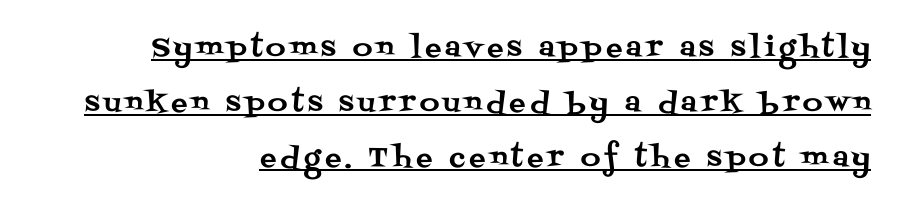
Q: Is the text italic (slanted)? A: No, it is upright.
Q: Is the text underlined? A: Yes.
Q: How is the paragraph aligned? A: Right-aligned.
Q: Is the spacing between lines tight, normal or loose? A: Loose.
